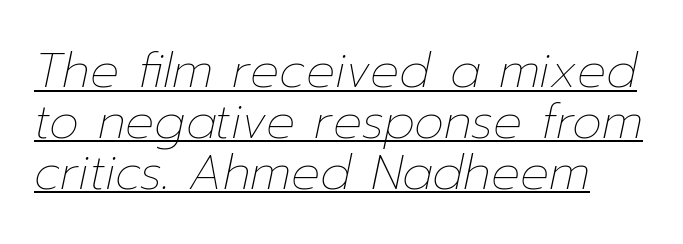
Q: Is the text bold? A: No.
Q: Is the text italic (slanted)? A: Yes, it leans right by about 12 degrees.
Q: Is the text underlined? A: Yes.
Q: Is the spacing between letters normal or unusually wide? A: Normal.
Q: Is the spacing between lines tight, normal or loose? A: Tight.
Q: Width (condensed, normal, or wide)? A: Normal.
Q: Stroke contrast? A: Low.
Q: x-height? A: Medium.
Q: Monospaced? A: No.
